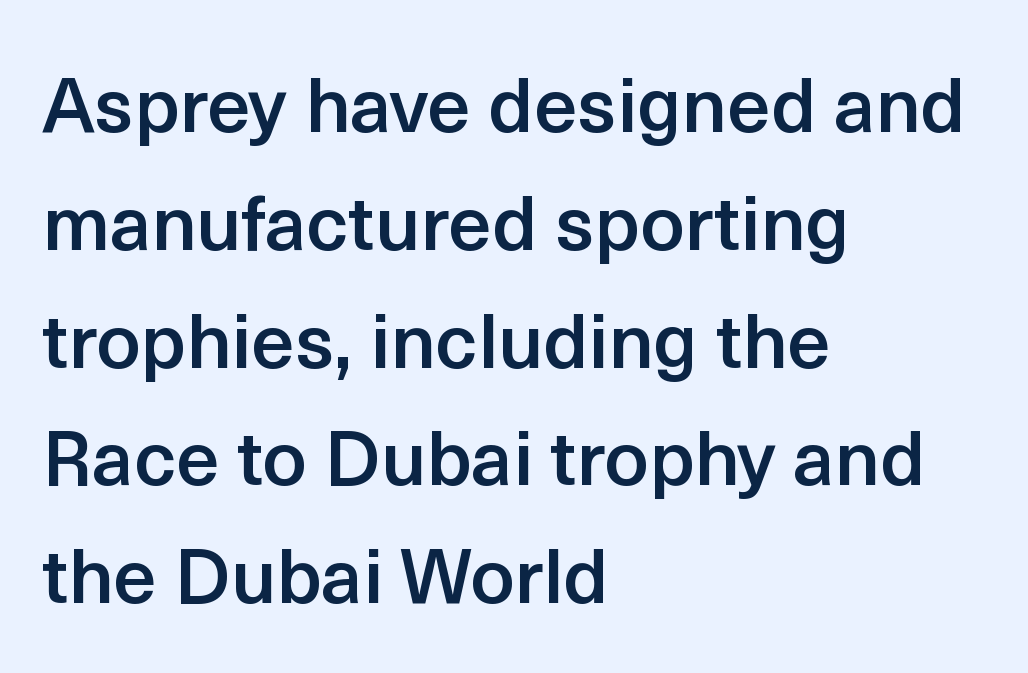
A typesetter would call this leading conventional body-copy spacing. The space beneath each line is pristine and unruled. This rendering leaves character spacing at its baseline value. Varying glyph widths throughout — classic text-font behaviour. Does the weight exceed regular? Yes, but only to semibold.
